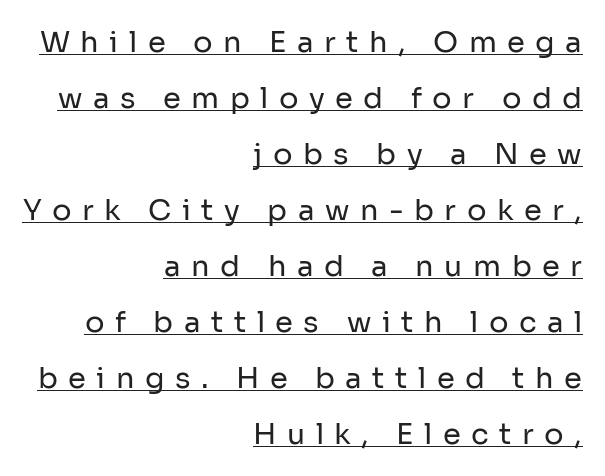
{"serif": "no", "italic": "no", "bold": "no", "weight": "regular", "width": "normal", "stroke_contrast": "low", "x_height": "medium", "monospaced": "no", "underline": "yes", "align": "right", "line_spacing": "loose", "line_spacing_ratio": 1.93, "letter_spacing": "wide", "letter_spacing_em": 0.36, "glyph_px": 29}
